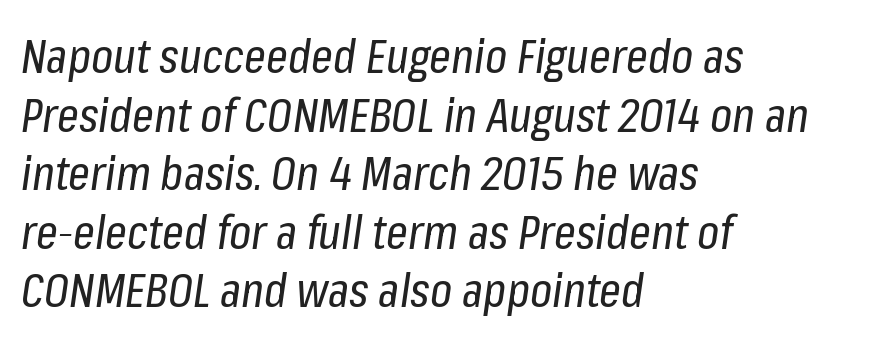
Q: Is the text bold? A: No.
Q: Is the text italic (slanted)? A: Yes, it leans right by about 8 degrees.
Q: Is the text underlined? A: No.
Q: How is the paragraph aligned? A: Left-aligned.
Q: Is the spacing between letters normal or unusually wide? A: Normal.
Q: Width (condensed, normal, or wide)? A: Condensed.
Q: Stroke contrast? A: Low.
Q: x-height? A: Medium.
Q: Monospaced? A: No.
